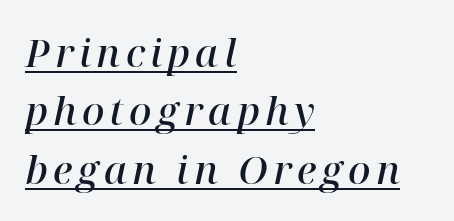
{"serif": "yes", "italic": "yes", "lean": "right", "slant_degrees": 12, "bold": "semi", "weight": "semibold", "width": "normal", "stroke_contrast": "high", "x_height": "medium", "monospaced": "no", "underline": "yes", "align": "left", "line_spacing": "normal", "line_spacing_ratio": 1.5, "glyph_px": 39}
